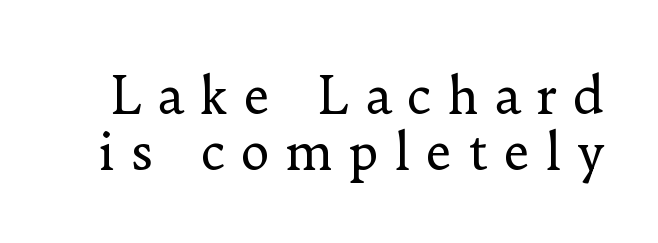
Q: Is the text bold? A: No.
Q: Is the text italic (slanted)? A: No, it is upright.
Q: Is the typeface a serif or a sans-serif typeface? A: Serif.
Q: Is the text underlined? A: No.
Q: Is the spacing between letters normal or unusually wide? A: Unusually wide.
Q: Is the spacing between lines tight, normal or loose? A: Tight.
Q: Width (condensed, normal, or wide)? A: Normal.
Q: Stroke contrast? A: Low.
Q: x-height? A: Small.
Q: Monospaced? A: No.
